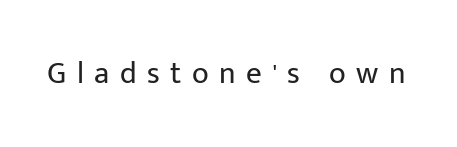
{"serif": "no", "italic": "no", "bold": "no", "weight": "regular", "width": "normal", "stroke_contrast": "low", "x_height": "medium", "monospaced": "no", "underline": "no", "letter_spacing": "wide", "letter_spacing_em": 0.34, "glyph_px": 31}
